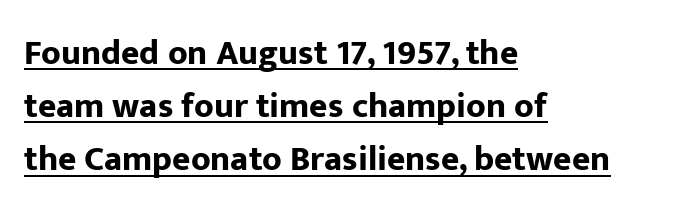
Q: Is the text bold? A: Yes.
Q: Is the text italic (slanted)? A: No, it is upright.
Q: Is the typeface a serif or a sans-serif typeface? A: Sans-serif.
Q: Is the text underlined? A: Yes.
Q: How is the paragraph aligned? A: Left-aligned.
Q: Is the spacing between letters normal or unusually wide? A: Normal.
Q: Is the spacing between lines tight, normal or loose? A: Normal.
Q: Width (condensed, normal, or wide)? A: Normal.
Q: Stroke contrast? A: Low.
Q: x-height? A: Medium.
Q: Monospaced? A: No.
